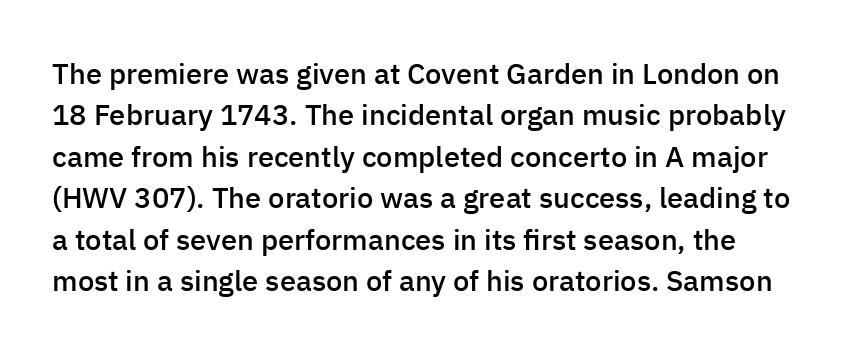
{"serif": "no", "italic": "no", "bold": "semi", "weight": "semibold", "width": "normal", "stroke_contrast": "low", "x_height": "medium", "monospaced": "no", "underline": "no", "line_spacing": "normal", "line_spacing_ratio": 1.43, "letter_spacing": "normal", "letter_spacing_em": 0.0, "glyph_px": 29}
